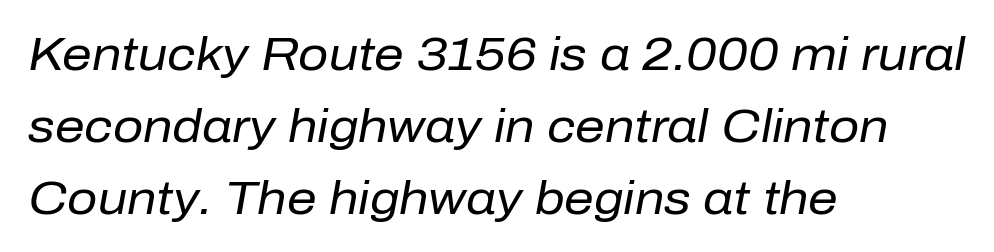
Q: Is the text bold? A: No.
Q: Is the text italic (slanted)? A: Yes, it leans right by about 10 degrees.
Q: Is the text underlined? A: No.
Q: How is the paragraph aligned? A: Left-aligned.
Q: Is the spacing between letters normal or unusually wide? A: Normal.
Q: Is the spacing between lines tight, normal or loose? A: Normal.
Q: Width (condensed, normal, or wide)? A: Normal.
Q: Stroke contrast? A: Low.
Q: x-height? A: Medium.
Q: Monospaced? A: No.
